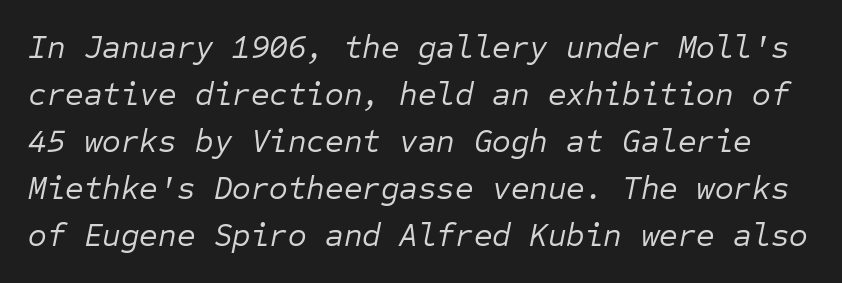
The image shows 32 px regular-weight type, italic (leaning right), monospaced; set normal line spacing (1.47x), normal letter spacing, not underlined; low stroke contrast and a medium x-height.
